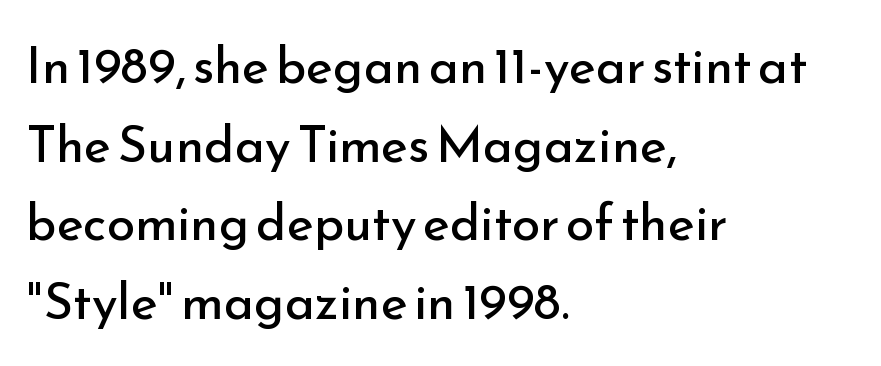
The image shows 51 px regular-weight sans-serif type, upright; set left-aligned, normal line spacing (1.54x), normal letter spacing, not underlined; low stroke contrast and a small x-height.
